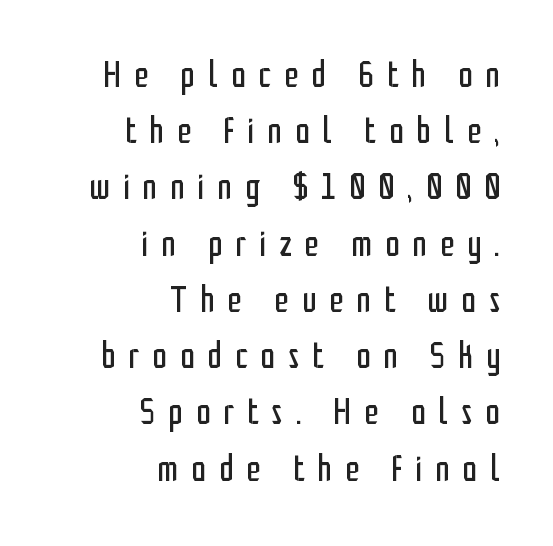
The image shows 37 px regular-weight, condensed sans-serif type, upright; set right-aligned, normal line spacing (1.52x), unusually wide letter spacing (+0.35 em), not underlined; low stroke contrast and a medium x-height.
